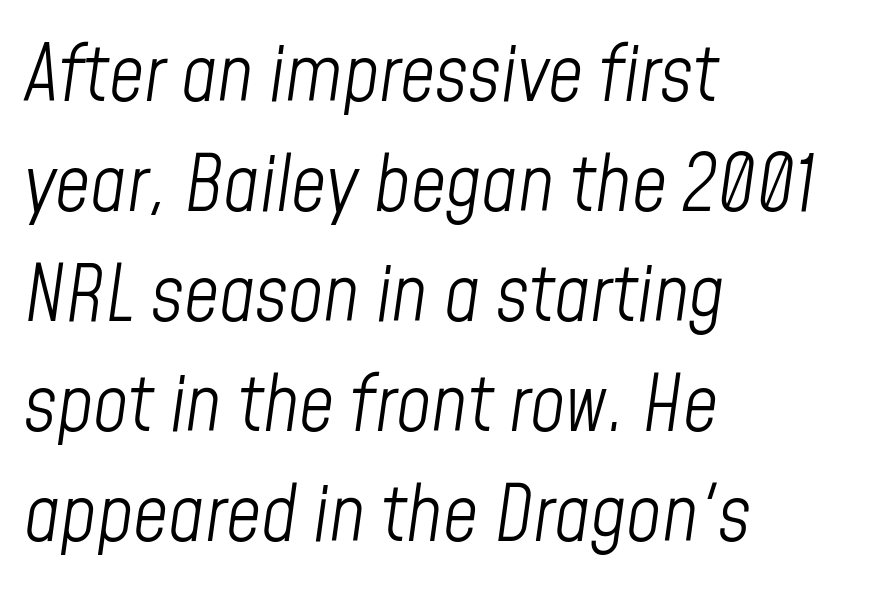
Q: Is the text bold? A: No.
Q: Is the text italic (slanted)? A: Yes, it leans right by about 8 degrees.
Q: Is the text underlined? A: No.
Q: How is the paragraph aligned? A: Left-aligned.
Q: Is the spacing between letters normal or unusually wide? A: Normal.
Q: Is the spacing between lines tight, normal or loose? A: Normal.
Q: Width (condensed, normal, or wide)? A: Condensed.
Q: Stroke contrast? A: Low.
Q: x-height? A: Medium.
Q: Monospaced? A: No.
